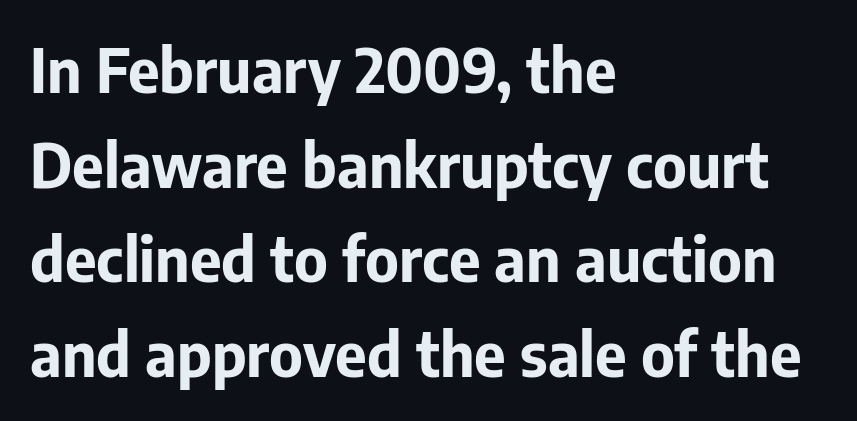
The letterforms sit shoulder to shoulder at normal distance. Does the weight exceed regular? Yes, all the way to bold. Note: no serifs on the glyphs. Horizontally, the lines are justified to the leading edge only. The gap between lines stays unmarked.
